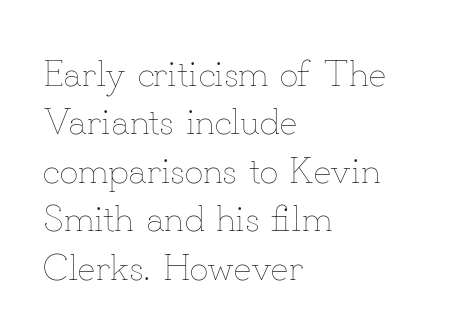
The image shows 37 px thin type, upright; set left-aligned, normal line spacing (1.31x), normal letter spacing, not underlined; low stroke contrast and a small x-height.
